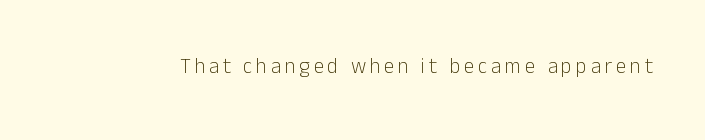
{"italic": "no", "bold": "no", "underline": "no", "glyph_px": 21}
